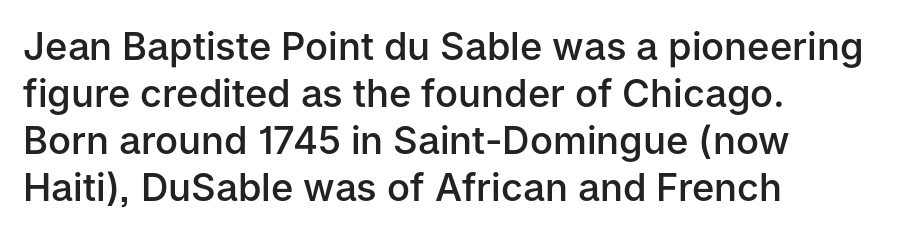
The rendering anchors every line to the left-hand side. There is no visible air inserted between adjacent glyphs. Bold? Not quite — semibold, heavier than regular but stopping short. Descenders hang freely into open space. The passage shown is typed in a proportional face where columns would drift. Note: no serifs on the glyphs.
